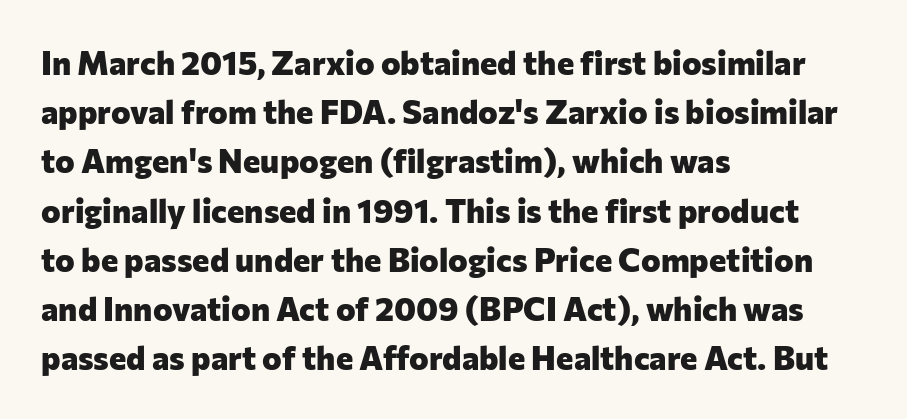
Examine the stroke ends and you'll find no serifs. Nothing unusual about the tracking: characters are spaced as the font intends. This sample is left-justified, so line endings fall wherever the words run out. This sample keeps an unexceptional amount of space between lines. Unlike italic type, these characters show no tilt at all. The string is rendered with underlining switched off.
